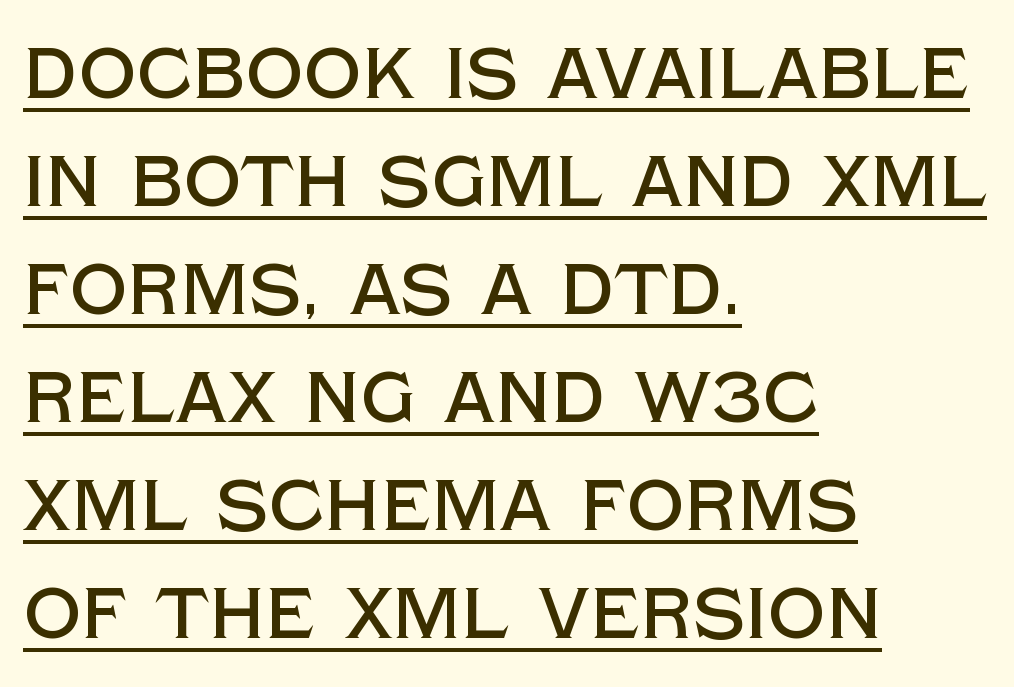
The image shows 72 px sans-serif type, upright; set left-aligned, normal line spacing (1.5x), normal letter spacing, underlined; a large x-height.
